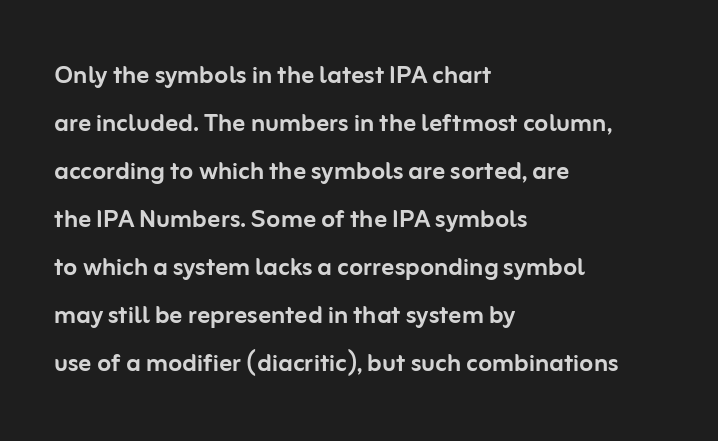
Notice how the stems are strictly vertical — no italics here. If you drew a ruler down the left edge, every line would touch it. You can tell from the bare stems that sans-serif type was used. Does extra space separate the letters? No, they use regular spacing. The leading is moderate, giving the passage an even texture. The zone under the glyphs is completely vacant.
